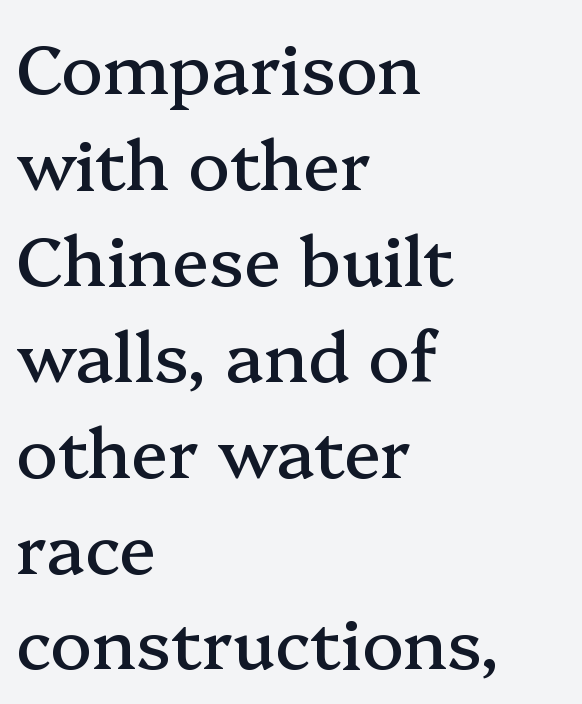
The image shows 69 px serif type, upright; set left-aligned, normal line spacing (1.39x), normal letter spacing, not underlined; medium stroke contrast and a medium x-height.
